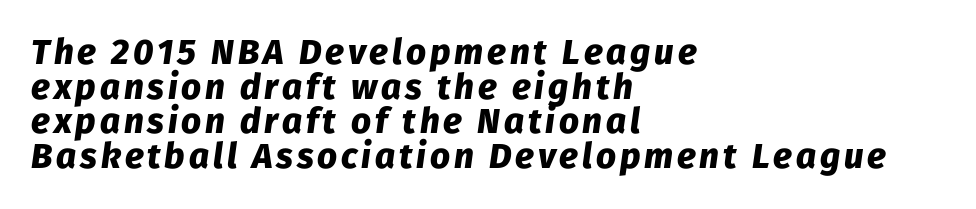
Q: Is the text bold? A: Yes.
Q: Is the text italic (slanted)? A: Yes, it leans right by about 8 degrees.
Q: Is the text underlined? A: No.
Q: How is the paragraph aligned? A: Left-aligned.
Q: Is the spacing between lines tight, normal or loose? A: Tight.
Q: Width (condensed, normal, or wide)? A: Normal.
Q: Stroke contrast? A: Low.
Q: x-height? A: Medium.
Q: Monospaced? A: No.
